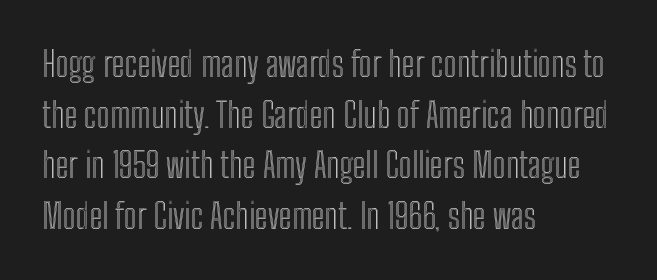
{"italic": "no", "width": "condensed", "x_height": "medium", "monospaced": "no", "underline": "no", "align": "left", "line_spacing": "normal", "line_spacing_ratio": 1.45, "letter_spacing": "normal", "letter_spacing_em": 0.0, "glyph_px": 35}
